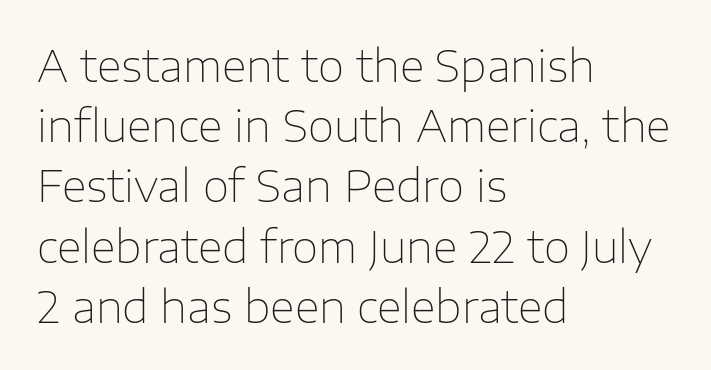
The image shows 43 px thin sans-serif type, upright; set left-aligned, normal line spacing (1.4x), normal letter spacing, not underlined; low stroke contrast and a medium x-height.
